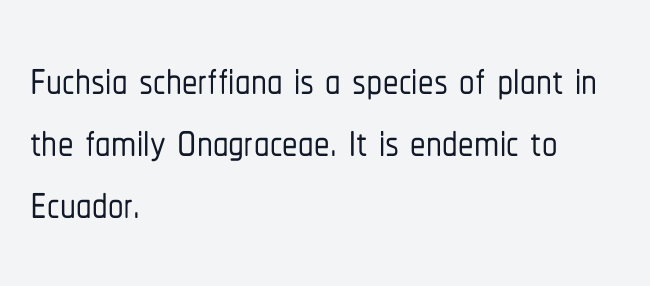
{"serif": "no", "italic": "no", "width": "condensed", "stroke_contrast": "low", "x_height": "medium", "monospaced": "no", "underline": "no", "align": "left", "line_spacing": "tight", "line_spacing_ratio": 1.0, "letter_spacing": "normal", "letter_spacing_em": 0.0, "glyph_px": 62}
